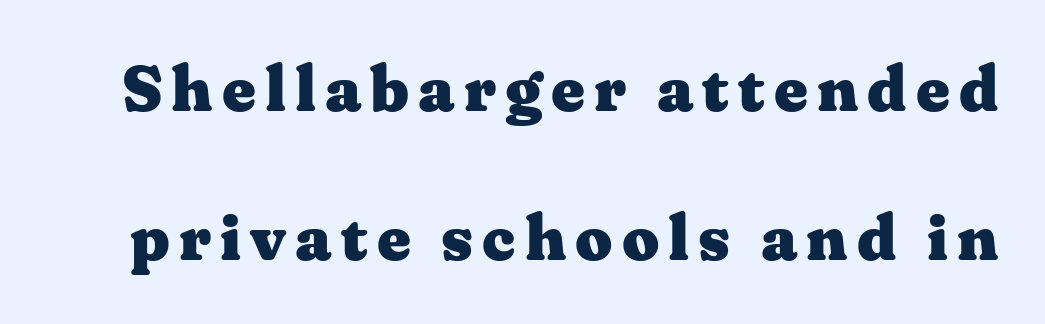
Q: Is the text bold? A: Yes.
Q: Is the text italic (slanted)? A: No, it is upright.
Q: Is the typeface a serif or a sans-serif typeface? A: Serif.
Q: Is the text underlined? A: No.
Q: Is the spacing between lines tight, normal or loose? A: Loose.
Q: Width (condensed, normal, or wide)? A: Wide.
Q: Stroke contrast? A: Medium.
Q: x-height? A: Medium.
Q: Monospaced? A: No.
